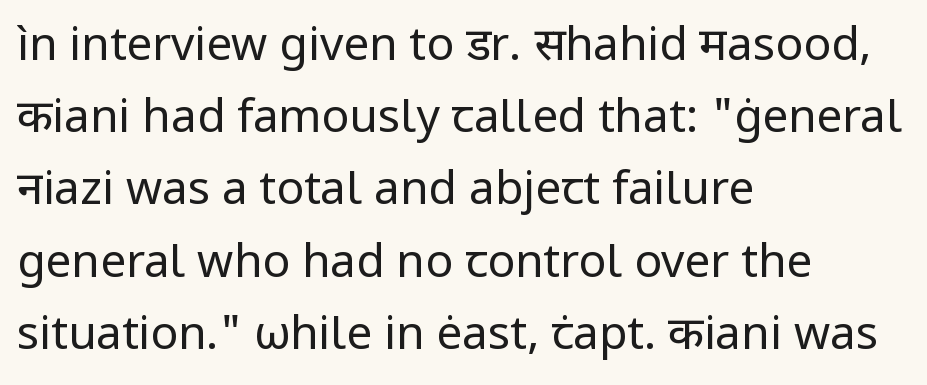
The image shows 46 px regular-weight sans-serif type, upright; set left-aligned, normal line spacing (1.57x), normal letter spacing, not underlined; low stroke contrast and a medium x-height.
